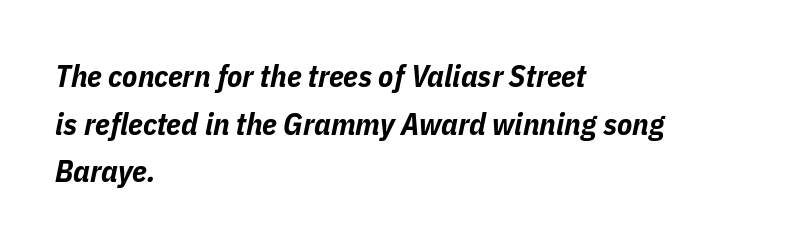
Q: Is the text bold? A: Yes.
Q: Is the text italic (slanted)? A: Yes, it leans right by about 11 degrees.
Q: Is the text underlined? A: No.
Q: How is the paragraph aligned? A: Left-aligned.
Q: Is the spacing between letters normal or unusually wide? A: Normal.
Q: Is the spacing between lines tight, normal or loose? A: Normal.
Q: Width (condensed, normal, or wide)? A: Condensed.
Q: Stroke contrast? A: Low.
Q: x-height? A: Medium.
Q: Monospaced? A: No.
